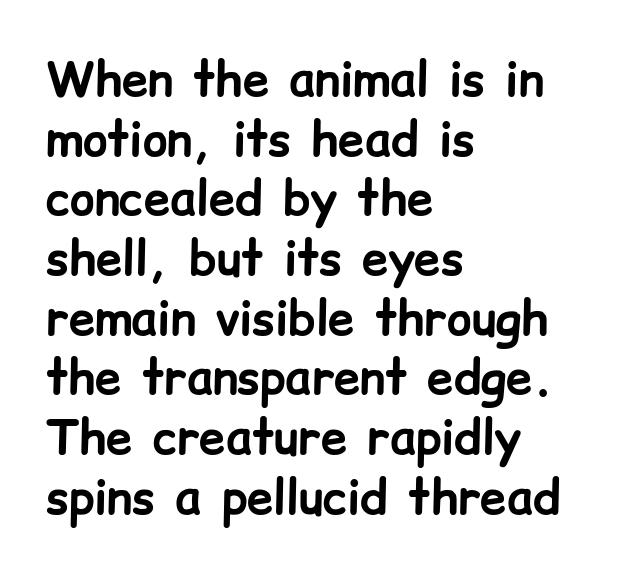
Q: Is the text bold? A: Yes.
Q: Is the text italic (slanted)? A: No, it is upright.
Q: Is the typeface a serif or a sans-serif typeface? A: Sans-serif.
Q: Is the text underlined? A: No.
Q: How is the paragraph aligned? A: Left-aligned.
Q: Is the spacing between letters normal or unusually wide? A: Normal.
Q: Is the spacing between lines tight, normal or loose? A: Normal.
Q: Width (condensed, normal, or wide)? A: Normal.
Q: Stroke contrast? A: Low.
Q: x-height? A: Medium.
Q: Monospaced? A: No.
